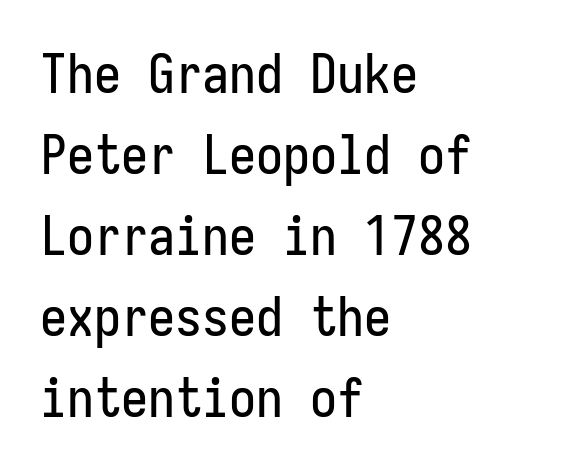
No extra tracking has been applied to these lines. The font family rendered here belongs to the sans-serif group. Is there much room between lines? A standard amount, neither cramped nor airy. Anything drawn beneath the words? Only blank space. The letters march in equal steps, a hallmark of fixed-pitch type. Does the lettering tilt? It doesn't — this is upright.
